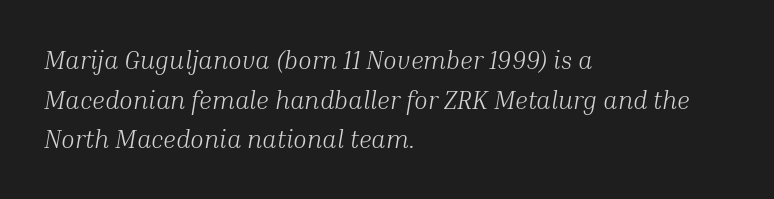
The image shows 25 px text type, italic (leaning right); set left-aligned, normal line spacing (1.59x), normal letter spacing, not underlined.
